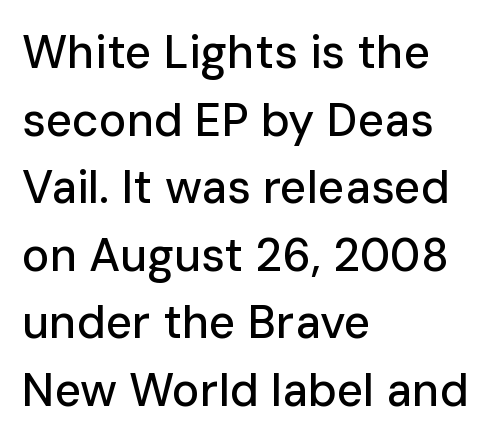
Q: Is the text italic (slanted)? A: No, it is upright.
Q: Is the typeface a serif or a sans-serif typeface? A: Sans-serif.
Q: Is the text underlined? A: No.
Q: How is the paragraph aligned? A: Left-aligned.
Q: Is the spacing between letters normal or unusually wide? A: Normal.
Q: Is the spacing between lines tight, normal or loose? A: Normal.
Q: Width (condensed, normal, or wide)? A: Normal.
Q: Stroke contrast? A: Low.
Q: x-height? A: Medium.
Q: Monospaced? A: No.
